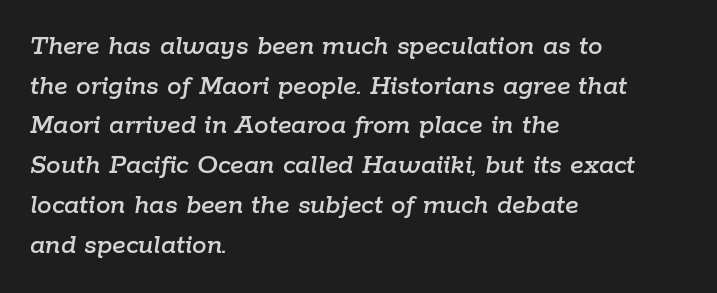
The space directly below the letters is spotless. Baseline-to-baseline distance is the conventional proportion of letter height. Each letter keeps its own natural width here, so spacing adapts to shape. Honestly, the letter spacing is just normal — you wouldn't notice it. Line beginnings align vertically; line endings do not. Italic: yes, the glyphs are oblique.
